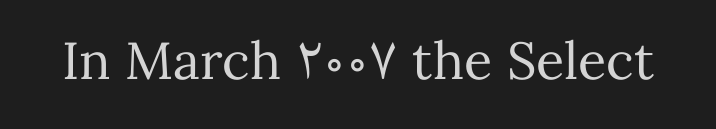
{"italic": "no", "bold": "no", "weight": "regular", "width": "normal", "stroke_contrast": "medium", "x_height": "medium", "monospaced": "no", "underline": "no", "letter_spacing": "normal", "letter_spacing_em": 0.0, "glyph_px": 52}
